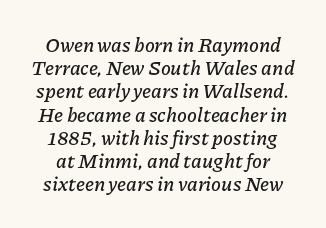
The image shows 20 px text type, italic (leaning right); set line spacing 1.16x, normal letter spacing, not underlined.
